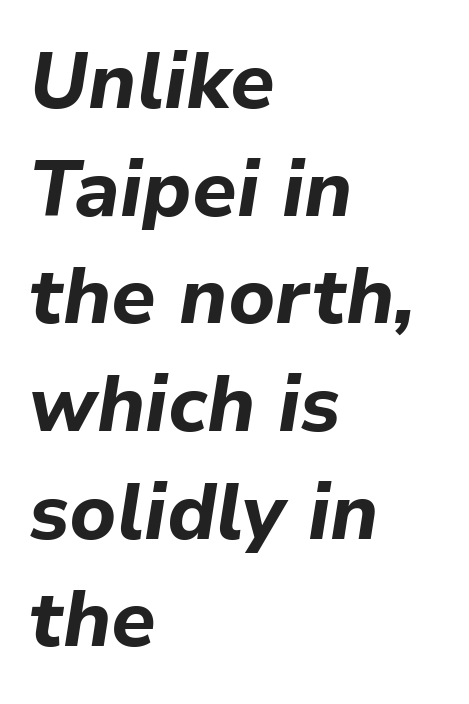
Decoration check: the copy has no underline. Weight check: bold — yes, fully. Default kerning and tracking; the words read as compact shapes. This rendering uses left alignment, leaving the right contour irregular. In terms of leading, this rendering sits right in the middle.
